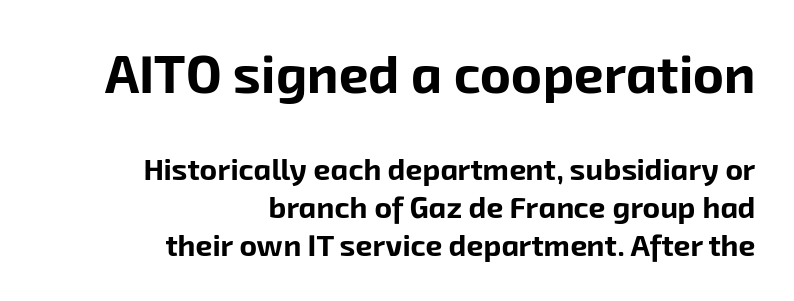
The image shows 53 px bold sans-serif type; set right-aligned, normal line spacing (1.27x), normal letter spacing, not underlined; the first (top) block is 1.77x larger; low stroke contrast and a medium x-height.
